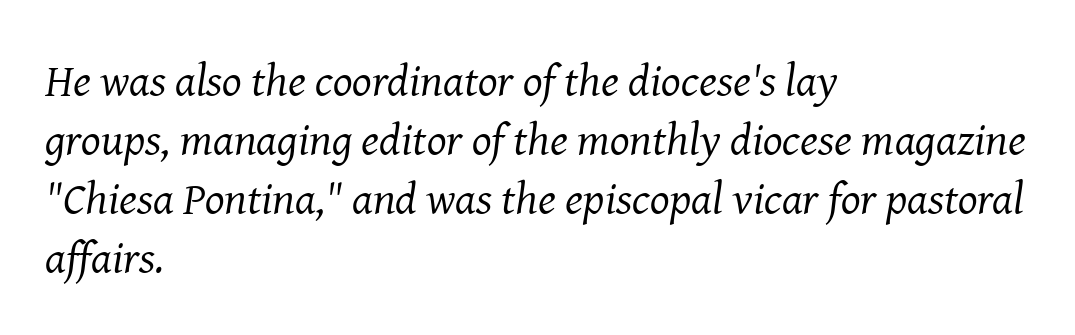
The image shows 46 px regular-weight serif type, italic (leaning right); set left-aligned, normal line spacing (1.28x), normal letter spacing, not underlined; medium stroke contrast and a medium x-height.
